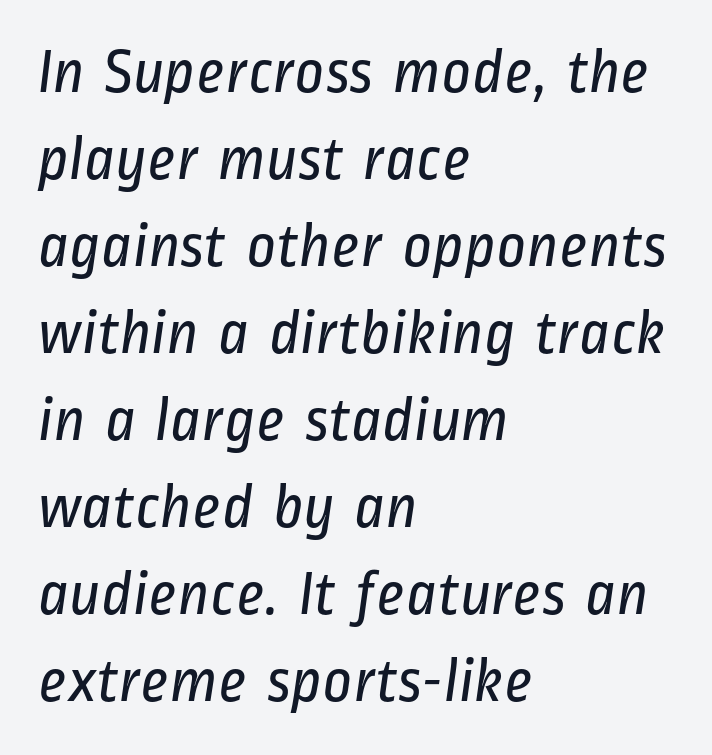
Q: Is the text bold? A: No.
Q: Is the typeface a serif or a sans-serif typeface? A: Sans-serif.
Q: Is the text underlined? A: No.
Q: How is the paragraph aligned? A: Left-aligned.
Q: Is the spacing between letters normal or unusually wide? A: Normal.
Q: Is the spacing between lines tight, normal or loose? A: Normal.
Q: Width (condensed, normal, or wide)? A: Condensed.
Q: Stroke contrast? A: Low.
Q: x-height? A: Medium.
Q: Monospaced? A: No.
